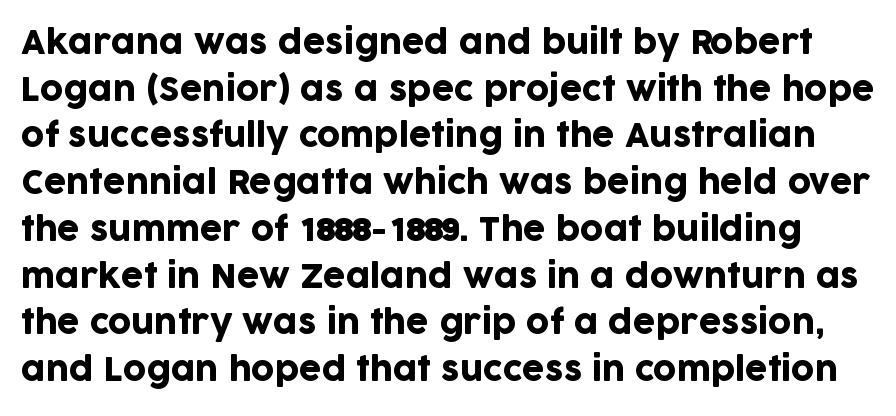
Looks like regular typesetting: each glyph gets only the width it needs. These lines keep a tight, regular rhythm from letter to letter. Style check: upright. The designer left line spacing at the default. Anything drawn beneath the words? Only blank space. The type family on display is of the sans-serif kind.
